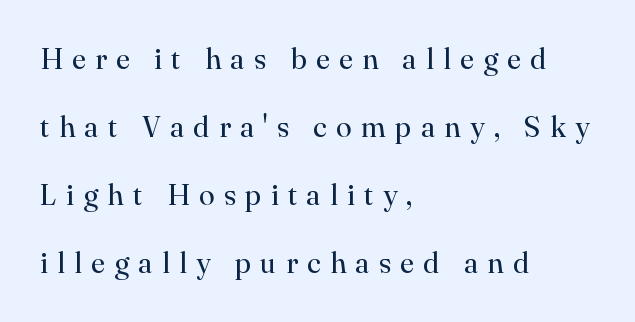
The image shows 29 px regular-weight serif type, upright; set left-aligned, loose line spacing (2.35x), unusually wide letter spacing (+0.32 em), not underlined; high stroke contrast and a small x-height.
